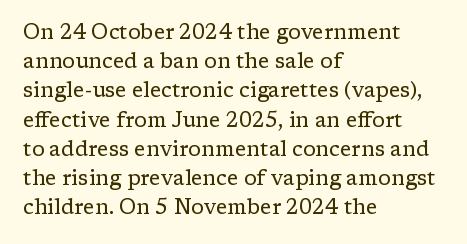
Q: Is the text bold? A: No.
Q: Is the text italic (slanted)? A: No, it is upright.
Q: Is the text underlined? A: No.
Q: How is the paragraph aligned? A: Left-aligned.
Q: Is the spacing between letters normal or unusually wide? A: Normal.
Q: Is the spacing between lines tight, normal or loose? A: Normal.
